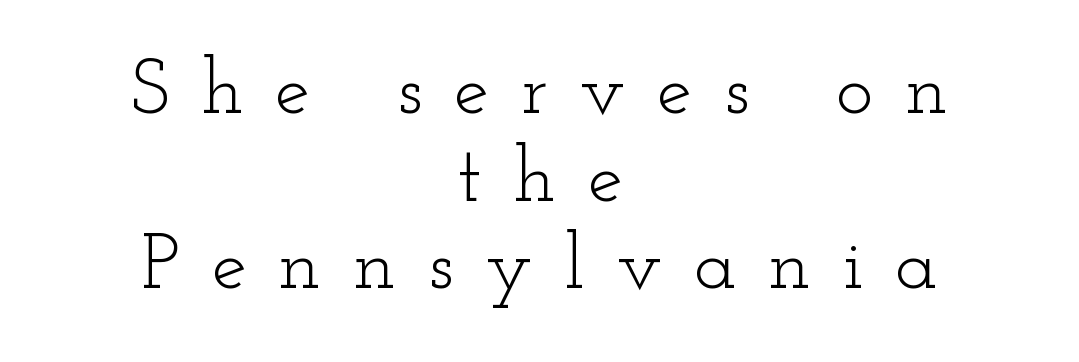
Q: Is the text bold? A: No.
Q: Is the text italic (slanted)? A: No, it is upright.
Q: Is the typeface a serif or a sans-serif typeface? A: Serif.
Q: Is the text underlined? A: No.
Q: How is the paragraph aligned? A: Centered.
Q: Is the spacing between letters normal or unusually wide? A: Unusually wide.
Q: Is the spacing between lines tight, normal or loose? A: Tight.
Q: Width (condensed, normal, or wide)? A: Wide.
Q: Stroke contrast? A: Low.
Q: x-height? A: Small.
Q: Monospaced? A: No.
